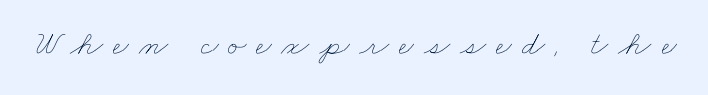
{"bold": "no", "weight": "thin", "width": "wide", "stroke_contrast": "low", "x_height": "small", "monospaced": "no", "underline": "no", "letter_spacing": "wide", "letter_spacing_em": 0.29, "glyph_px": 34}
